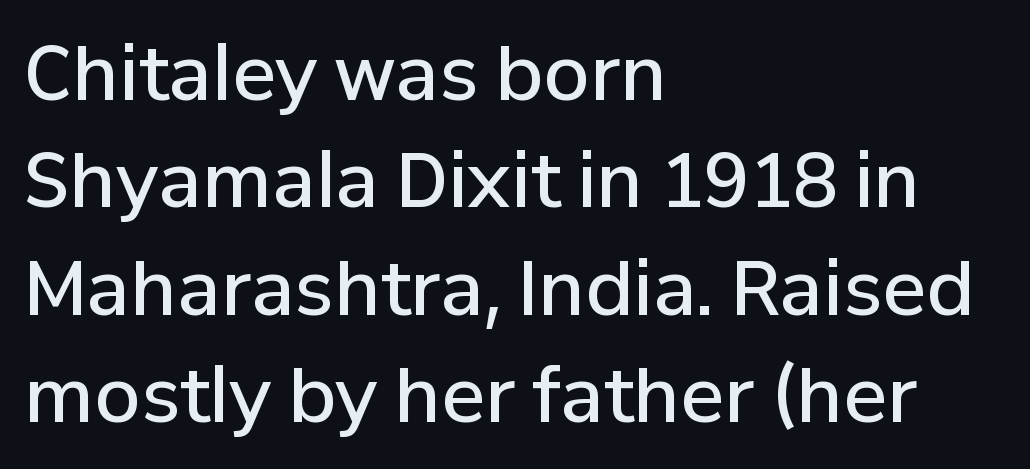
Q: Is the text bold? A: Semi-bold.
Q: Is the text italic (slanted)? A: No, it is upright.
Q: Is the typeface a serif or a sans-serif typeface? A: Sans-serif.
Q: Is the text underlined? A: No.
Q: How is the paragraph aligned? A: Left-aligned.
Q: Is the spacing between letters normal or unusually wide? A: Normal.
Q: Is the spacing between lines tight, normal or loose? A: Normal.
Q: Width (condensed, normal, or wide)? A: Normal.
Q: Stroke contrast? A: Low.
Q: x-height? A: Medium.
Q: Monospaced? A: No.
